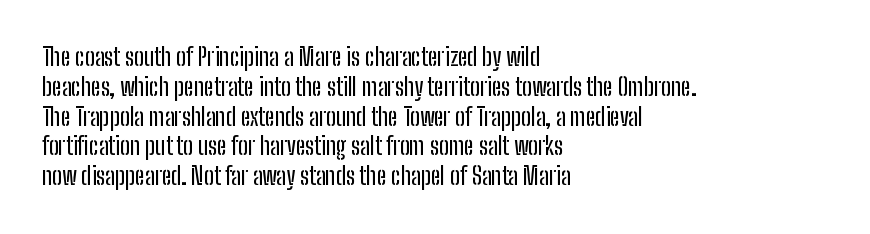
Q: Is the text italic (slanted)? A: No, it is upright.
Q: Is the text underlined? A: No.
Q: How is the paragraph aligned? A: Left-aligned.
Q: Is the spacing between letters normal or unusually wide? A: Normal.
